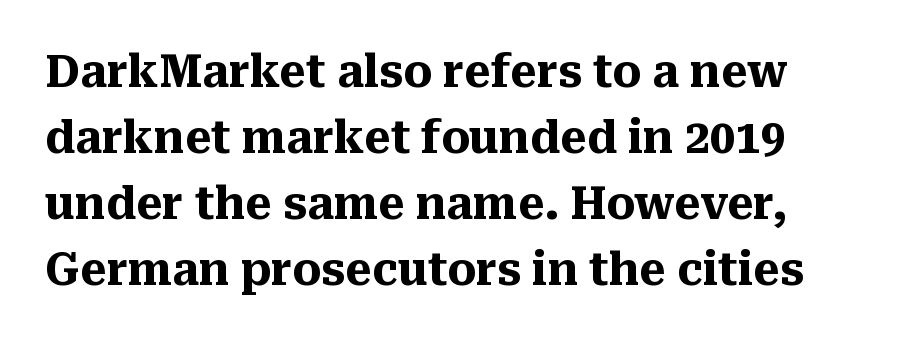
{"serif": "yes", "italic": "no", "bold": "yes", "weight": "heavy", "width": "normal", "stroke_contrast": "medium", "x_height": "medium", "monospaced": "no", "underline": "no", "line_spacing": "normal", "line_spacing_ratio": 1.47, "letter_spacing": "normal", "letter_spacing_em": 0.0, "glyph_px": 45}
